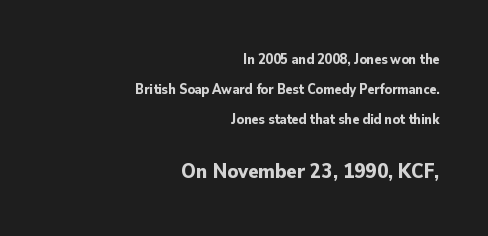
The image shows 21 px bold type, upright; set right-aligned, loose line spacing (2.15x), normal letter spacing, not underlined; the second (bottom) block is 1.5x larger.
